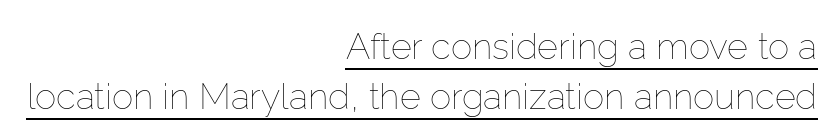
The image shows 36 px thin type, upright; set right-aligned, normal line spacing (1.4x), normal letter spacing, underlined; low stroke contrast and a medium x-height.
